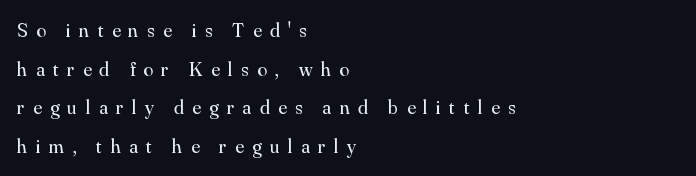
The image shows 20 px text type, upright; set left-aligned, loose line spacing (1.93x), unusually wide letter spacing (+0.42 em), not underlined.
